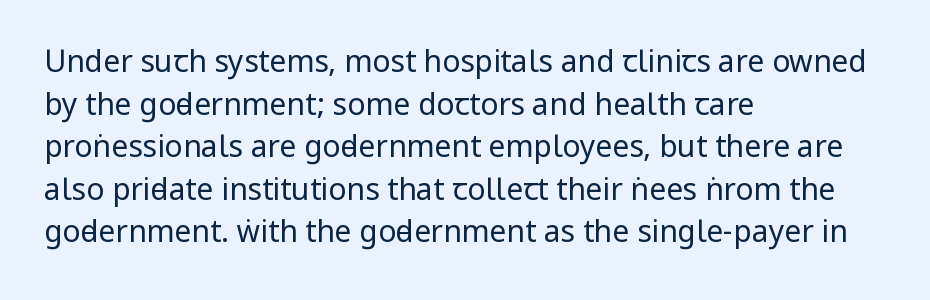
Baseline-to-baseline distance is the conventional proportion of letter height. Which margin do the lines hug? The left one — the right edge is uneven. Students, note that the glyphs here touch the page at normal intervals. Do the letters lean? They stand straight. Character widths vary here, with narrow letters taking less room than wide ones. The gap between lines stays unmarked.
